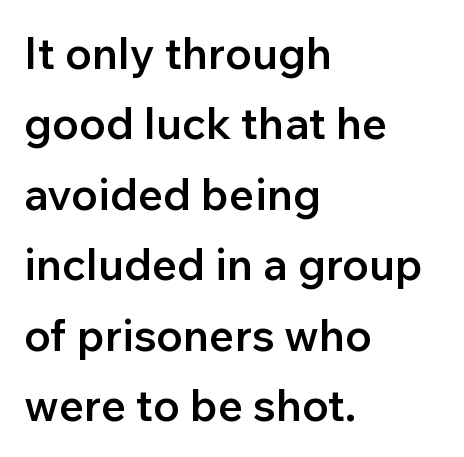
What's the leading like? Ordinary, nothing unusual. Spacing between characters is what you'd get straight out of the box. Note the varied advance widths — an 'i' is clearly narrower than an 'm'. This sample uses an upright cut, with every glyph sitting square on the baseline. Decoration check: the copy has no underline.
